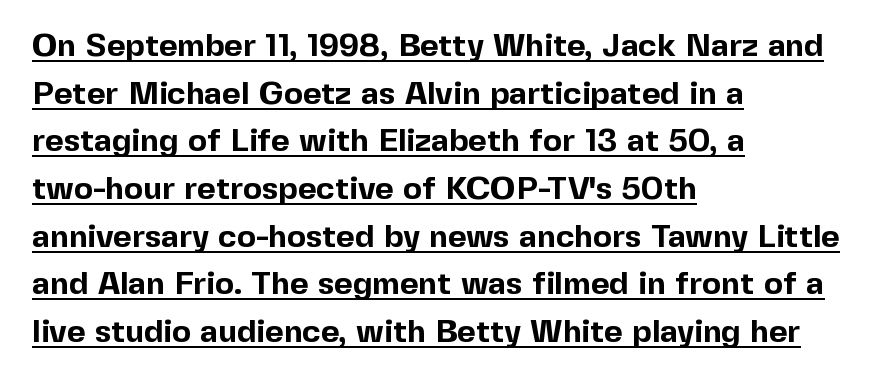
{"serif": "no", "italic": "no", "bold": "yes", "weight": "bold", "width": "normal", "x_height": "medium", "monospaced": "no", "underline": "yes", "align": "left", "line_spacing": "normal", "line_spacing_ratio": 1.49, "letter_spacing": "normal", "letter_spacing_em": 0.0, "glyph_px": 32}
